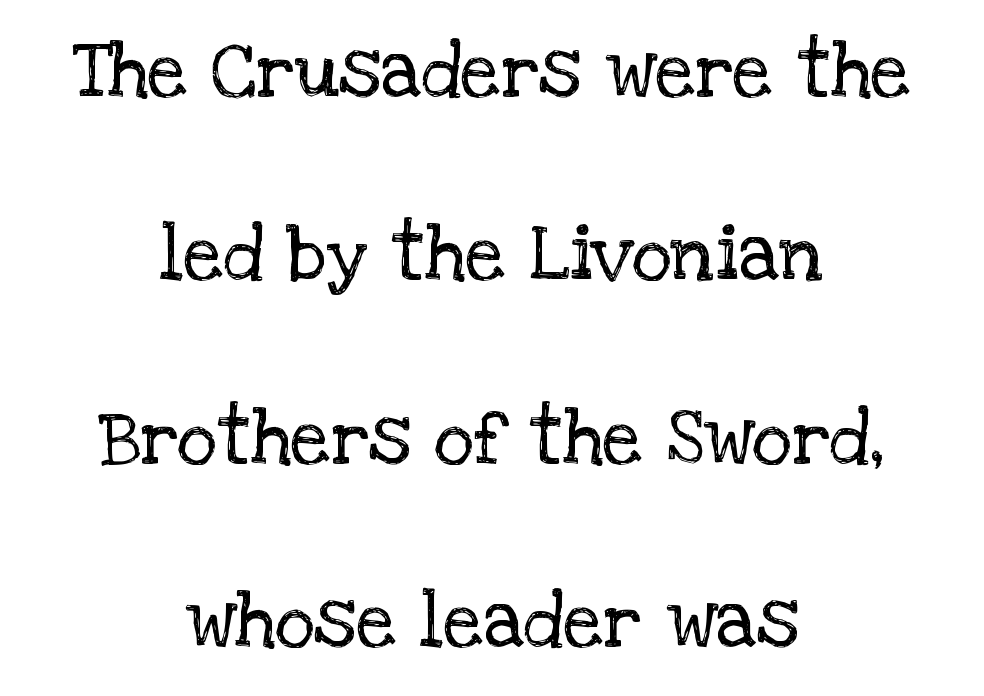
{"serif": "yes", "italic": "no", "bold": "no", "weight": "regular", "width": "normal", "stroke_contrast": "low", "x_height": "large", "monospaced": "no", "underline": "no", "align": "center", "line_spacing": "loose", "line_spacing_ratio": 2.35, "letter_spacing": "normal", "letter_spacing_em": 0.0, "glyph_px": 78}
